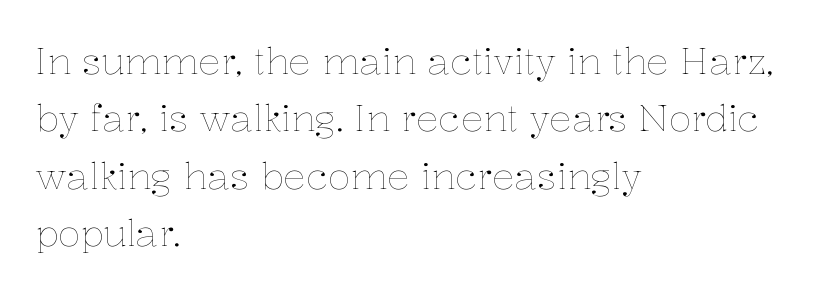
{"italic": "no", "bold": "no", "weight": "thin", "width": "normal", "stroke_contrast": "low", "x_height": "medium", "monospaced": "no", "underline": "no", "align": "left", "line_spacing": "normal", "line_spacing_ratio": 1.55, "letter_spacing": "normal", "letter_spacing_em": 0.0, "glyph_px": 37}
